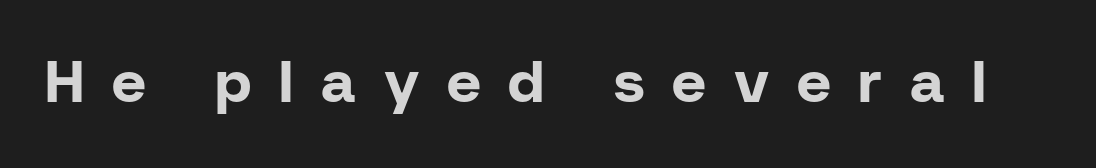
The letters are bold, with thick, heavy strokes. Vertical strokes here are truly vertical. The typeface chosen for these lines omits serifs. Descenders hang freely into open space. Proportional: the letters do not fall into vertical columns. The line texture is sparse and dotted thanks to wide tracking.
